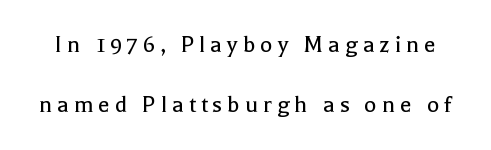
{"italic": "no", "bold": "no", "underline": "no", "line_spacing": "loose", "line_spacing_ratio": 2.32, "glyph_px": 26}
